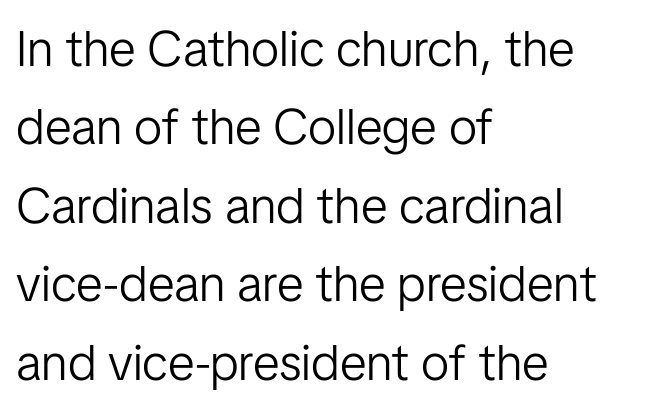
The image shows 50 px light sans-serif type, upright; set left-aligned, normal line spacing (1.57x), normal letter spacing, not underlined; low stroke contrast and a medium x-height.
